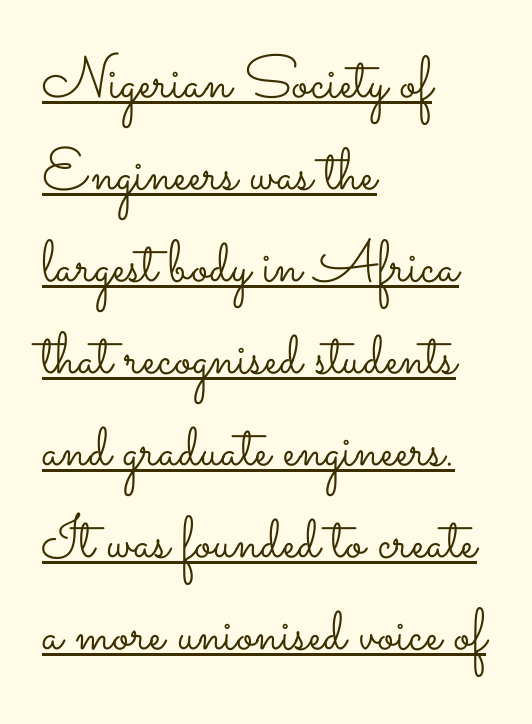
{"bold": "no", "weight": "light", "width": "wide", "stroke_contrast": "low", "x_height": "small", "monospaced": "no", "underline": "yes", "align": "left", "line_spacing": "normal", "line_spacing_ratio": 1.56, "letter_spacing": "normal", "letter_spacing_em": 0.0, "glyph_px": 59}
